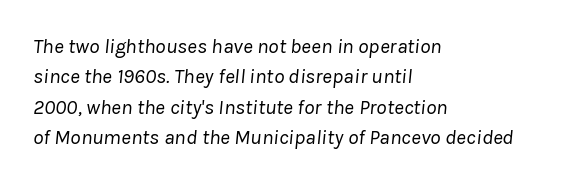
Q: Is the text bold? A: No.
Q: Is the text italic (slanted)? A: Yes, it leans right by about 8 degrees.
Q: Is the text underlined? A: No.
Q: How is the paragraph aligned? A: Left-aligned.
Q: Is the spacing between letters normal or unusually wide? A: Normal.
Q: Is the spacing between lines tight, normal or loose? A: Normal.
